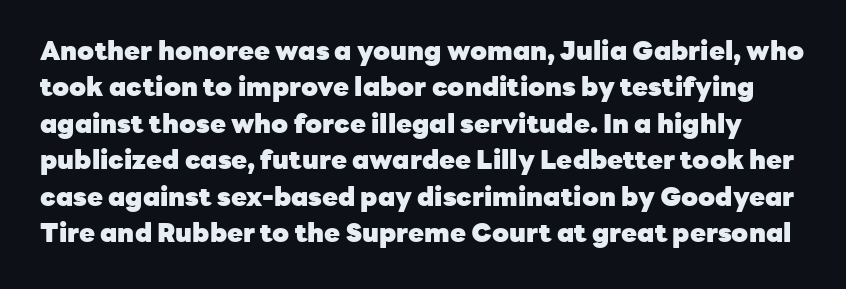
The image shows 26 px bold type, upright; set normal line spacing (1.4x), normal letter spacing, not underlined.
